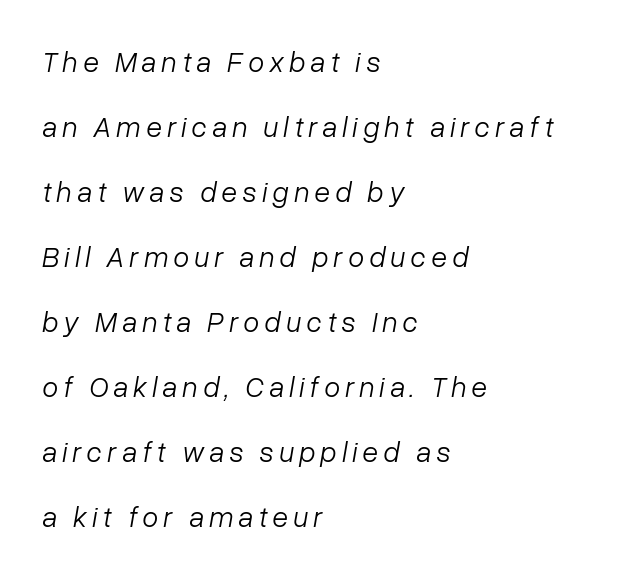
Q: Is the text bold? A: No.
Q: Is the text italic (slanted)? A: Yes, it leans right by about 10 degrees.
Q: Is the text underlined? A: No.
Q: How is the paragraph aligned? A: Left-aligned.
Q: Is the spacing between lines tight, normal or loose? A: Loose.
Q: Width (condensed, normal, or wide)? A: Normal.
Q: Stroke contrast? A: Low.
Q: x-height? A: Medium.
Q: Monospaced? A: No.
